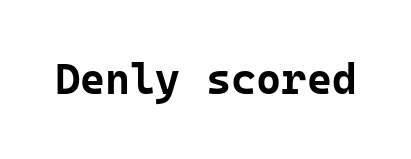
Q: Is the text bold? A: Yes.
Q: Is the text italic (slanted)? A: No, it is upright.
Q: Is the typeface a serif or a sans-serif typeface? A: Sans-serif.
Q: Is the text underlined? A: No.
Q: Is the spacing between letters normal or unusually wide? A: Normal.
Q: Width (condensed, normal, or wide)? A: Normal.
Q: Stroke contrast? A: Low.
Q: x-height? A: Medium.
Q: Monospaced? A: Yes.
